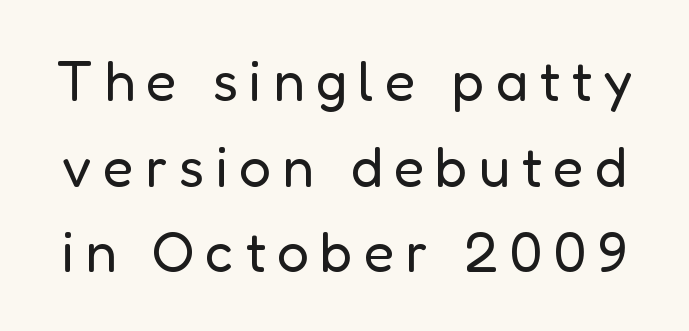
{"serif": "no", "italic": "no", "bold": "no", "weight": "regular", "width": "normal", "stroke_contrast": "low", "x_height": "medium", "monospaced": "no", "underline": "no", "line_spacing": "normal", "line_spacing_ratio": 1.53, "letter_spacing": "wide", "letter_spacing_em": 0.2, "glyph_px": 56}
